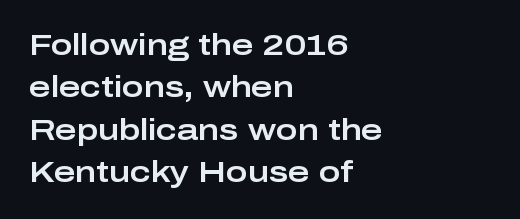
Q: Is the text italic (slanted)? A: No, it is upright.
Q: Is the typeface a serif or a sans-serif typeface? A: Sans-serif.
Q: Is the text underlined? A: No.
Q: How is the paragraph aligned? A: Left-aligned.
Q: Is the spacing between letters normal or unusually wide? A: Normal.
Q: Is the spacing between lines tight, normal or loose? A: Normal.
Q: Width (condensed, normal, or wide)? A: Wide.
Q: Stroke contrast? A: Low.
Q: x-height? A: Medium.
Q: Monospaced? A: No.
